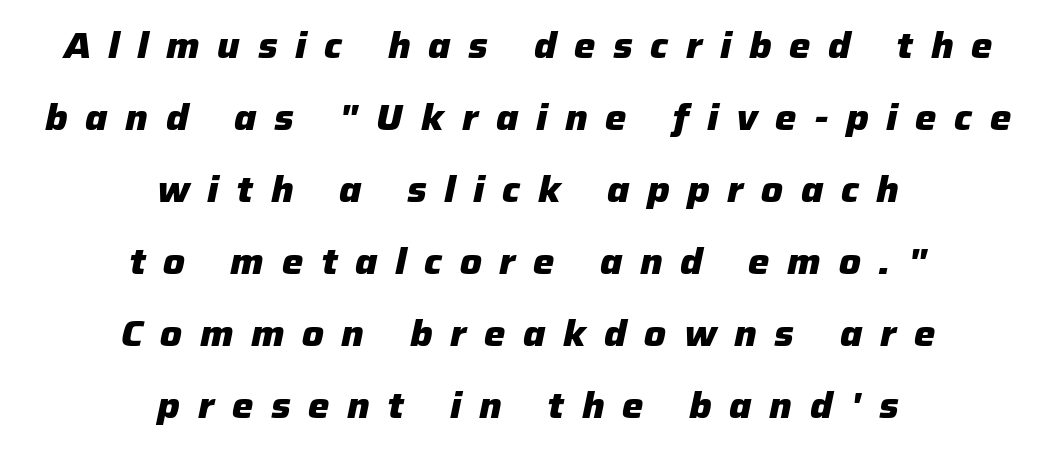
{"italic": "yes", "lean": "right", "slant_degrees": 12, "bold": "yes", "weight": "heavy", "width": "normal", "stroke_contrast": "low", "x_height": "medium", "monospaced": "no", "underline": "no", "align": "center", "line_spacing": "loose", "line_spacing_ratio": 2.0, "letter_spacing": "wide", "letter_spacing_em": 0.49, "glyph_px": 36}
